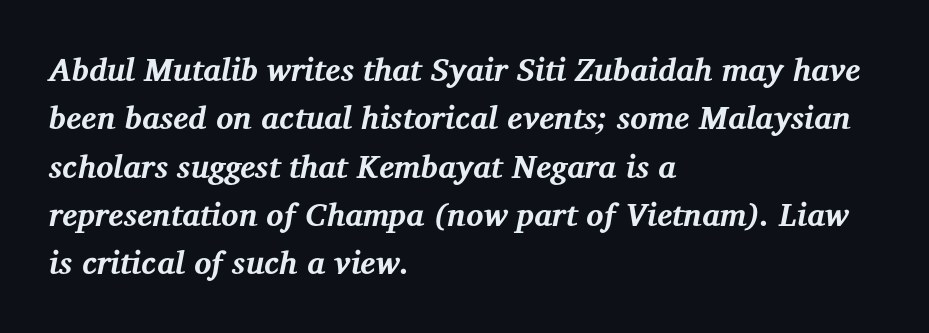
{"serif": "yes", "italic": "yes", "lean": "right", "slant_degrees": 12, "bold": "yes", "weight": "bold", "width": "normal", "stroke_contrast": "medium", "x_height": "medium", "monospaced": "no", "underline": "no", "align": "left", "line_spacing": "normal", "line_spacing_ratio": 1.51, "letter_spacing": "normal", "letter_spacing_em": 0.0, "glyph_px": 32}
